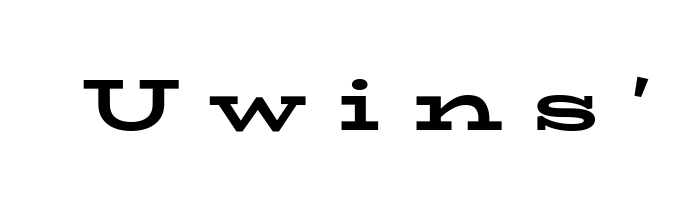
{"serif": "yes", "italic": "no", "bold": "yes", "weight": "bold", "width": "wide", "stroke_contrast": "low", "x_height": "medium", "monospaced": "no", "underline": "no", "letter_spacing": "wide", "letter_spacing_em": 0.41, "glyph_px": 72}
